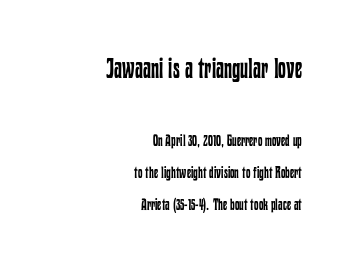
Q: Is the text bold? A: No.
Q: Is the text italic (slanted)? A: No, it is upright.
Q: Is the text underlined? A: No.
Q: How is the paragraph aligned? A: Right-aligned.
Q: Is the spacing between letters normal or unusually wide? A: Normal.
Q: Is the spacing between lines tight, normal or loose? A: Loose.
Q: Which block of text is set in a larger size, the first (top) or the second (bottom)? A: The first (top) one.
Q: Width (condensed, normal, or wide)? A: Condensed.
Q: Stroke contrast? A: Low.
Q: x-height? A: Medium.
Q: Monospaced? A: No.
